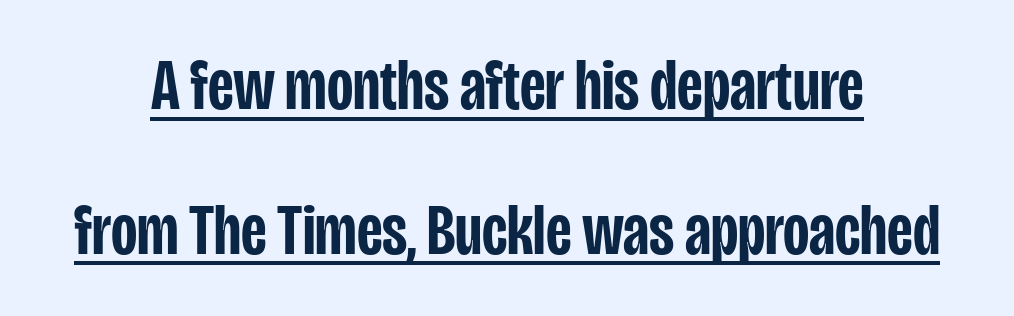
These lines keep a tight, regular rhythm from letter to letter. The face used here is proportionally spaced, like ordinary book or web type. Looks like someone drew a line under every word here. I'd call this a sans setting — the letters go barefoot. The paragraph shown floats in the horizontal middle.
